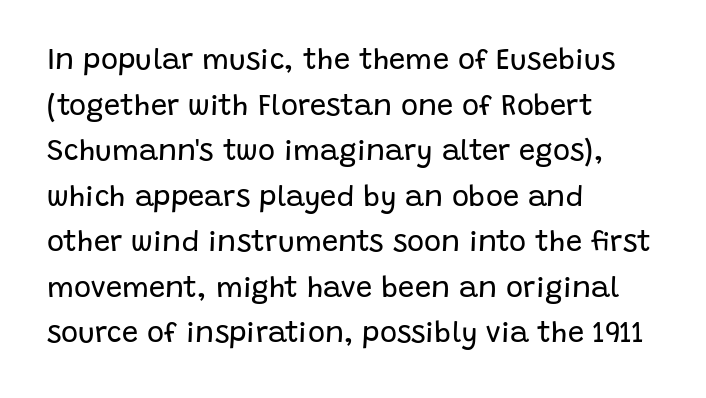
Each row of text sits above clean, open space. The passage is arranged the way most books set body copy — flush left. This is the regular roman posture of the typeface. Quick note: interline space is typical. Classification — sans serif. Nobody touched the tracking dial on this one.
